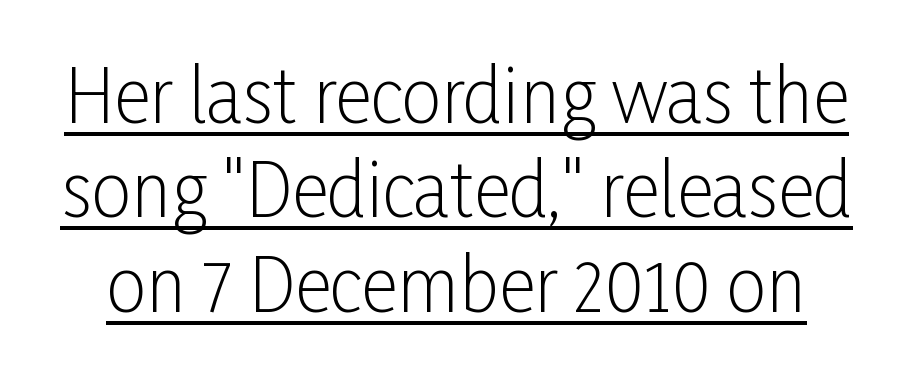
Note: no serifs on the glyphs. Tall strokes in this sample are plumb rather than angled. Spacing between characters is what you'd get straight out of the box. The rows are spaced the way most documents space them. Underlined type.
